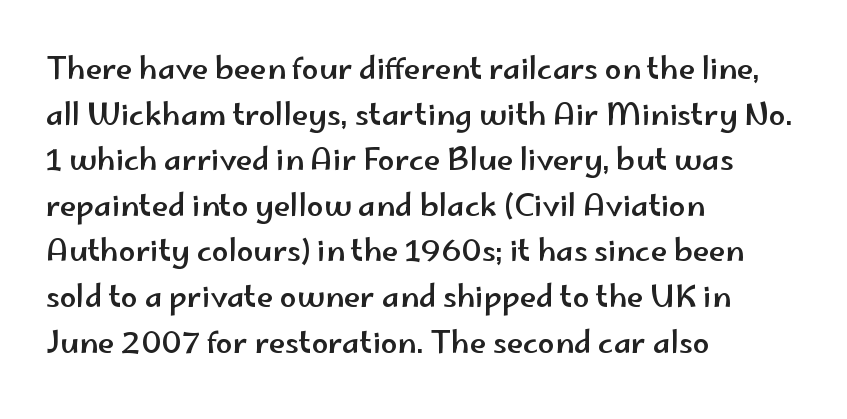
The image shows 30 px wide sans-serif type, upright; set left-aligned, normal line spacing (1.52x), normal letter spacing, not underlined; low stroke contrast and a small x-height.
